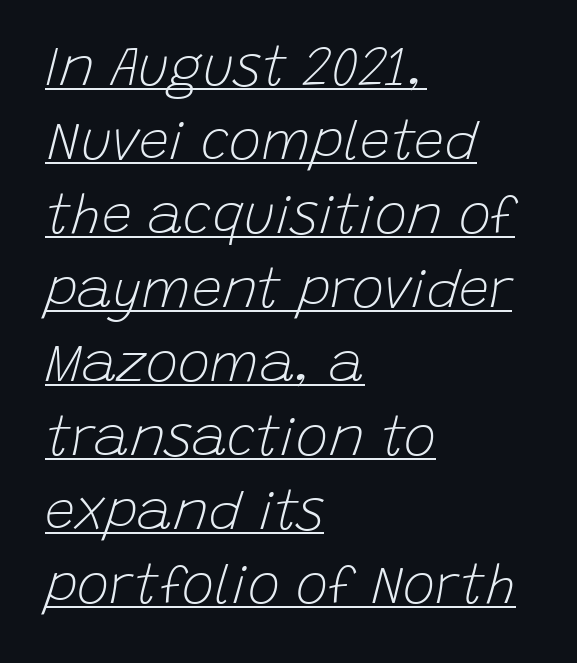
{"italic": "yes", "lean": "right", "slant_degrees": 15, "bold": "no", "weight": "light", "width": "normal", "stroke_contrast": "low", "x_height": "large", "monospaced": "no", "underline": "yes", "align": "left", "line_spacing": "normal", "line_spacing_ratio": 1.37, "letter_spacing": "normal", "letter_spacing_em": 0.0, "glyph_px": 54}
